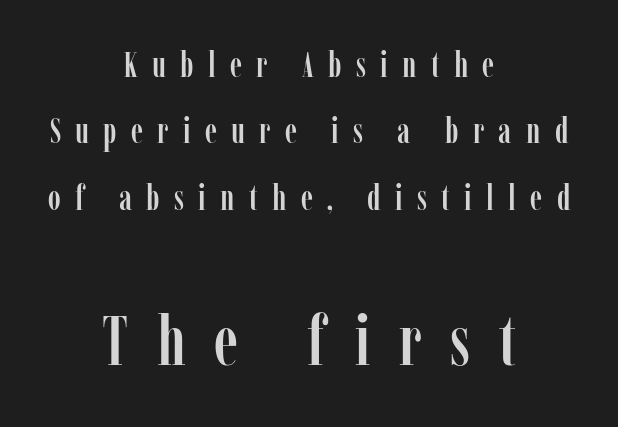
Q: Is the text italic (slanted)? A: No, it is upright.
Q: Is the typeface a serif or a sans-serif typeface? A: Serif.
Q: Is the text underlined? A: No.
Q: How is the paragraph aligned? A: Centered.
Q: Is the spacing between letters normal or unusually wide? A: Unusually wide.
Q: Is the spacing between lines tight, normal or loose? A: Loose.
Q: Which block of text is set in a larger size, the first (top) or the second (bottom)? A: The second (bottom) one.
Q: Width (condensed, normal, or wide)? A: Condensed.
Q: Stroke contrast? A: Low.
Q: x-height? A: Medium.
Q: Monospaced? A: No.
